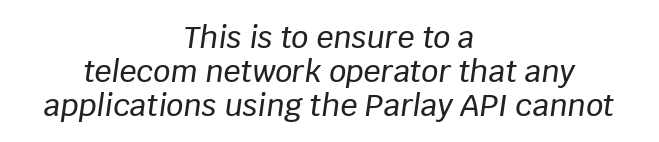
Q: Is the text italic (slanted)? A: Yes, it leans right by about 8 degrees.
Q: Is the text underlined? A: No.
Q: How is the paragraph aligned? A: Centered.
Q: Is the spacing between letters normal or unusually wide? A: Normal.
Q: Is the spacing between lines tight, normal or loose? A: Tight.
Q: Width (condensed, normal, or wide)? A: Normal.
Q: Stroke contrast? A: Low.
Q: x-height? A: Large.
Q: Monospaced? A: No.
